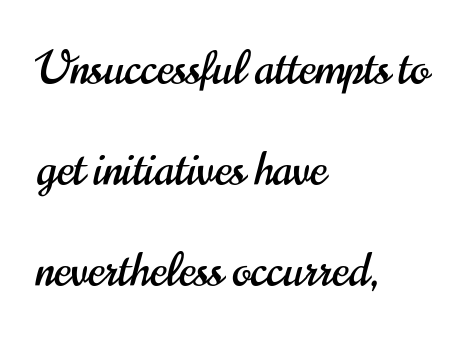
Note the varied advance widths — an 'i' is clearly narrower than an 'm'. The gap between lines stays unmarked. The typesetter chose a ragged-right arrangement here.
